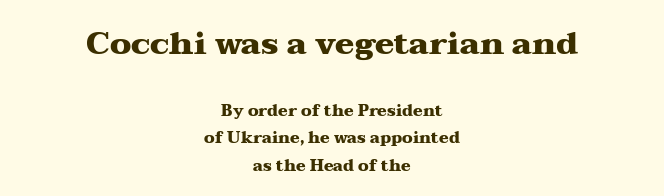
{"serif": "yes", "italic": "no", "bold": "yes", "weight": "heavy", "width": "wide", "stroke_contrast": "medium", "x_height": "medium", "monospaced": "no", "underline": "no", "align": "center", "line_spacing_ratio": 1.72, "letter_spacing": "normal", "letter_spacing_em": 0.0, "larger_block": "first", "size_ratio": 2.0, "glyph_px": 32}
